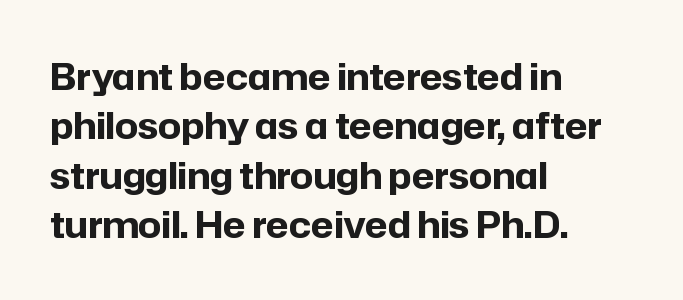
Q: Is the text bold? A: Yes.
Q: Is the text italic (slanted)? A: No, it is upright.
Q: Is the typeface a serif or a sans-serif typeface? A: Sans-serif.
Q: Is the text underlined? A: No.
Q: How is the paragraph aligned? A: Left-aligned.
Q: Is the spacing between letters normal or unusually wide? A: Normal.
Q: Is the spacing between lines tight, normal or loose? A: Normal.
Q: Width (condensed, normal, or wide)? A: Normal.
Q: Stroke contrast? A: Low.
Q: x-height? A: Medium.
Q: Monospaced? A: No.
